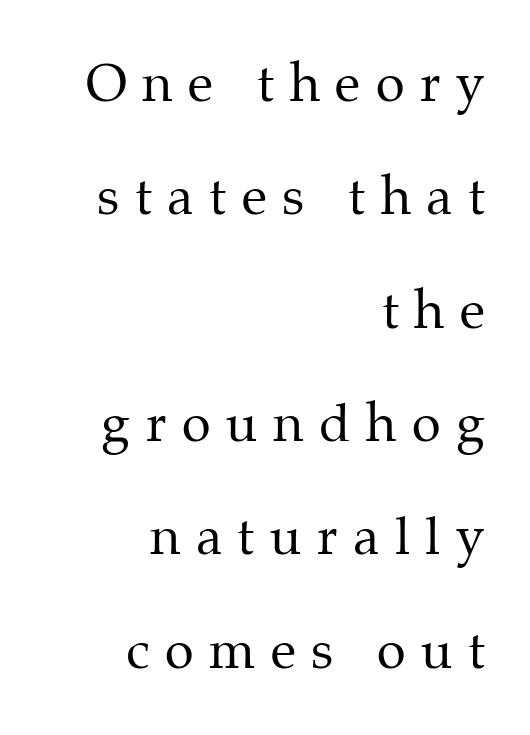
The image shows 52 px regular-weight serif type, upright; set right-aligned, loose line spacing (2.18x), unusually wide letter spacing (+0.3 em), not underlined; medium stroke contrast and a medium x-height.
